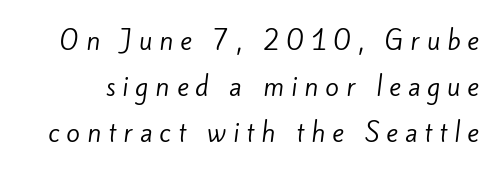
{"bold": "no", "underline": "no", "line_spacing_ratio": 1.84, "letter_spacing": "wide", "letter_spacing_em": 0.28, "glyph_px": 25}
